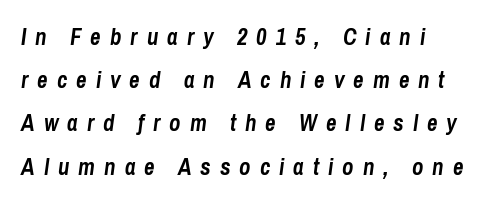
The gaps between neighbouring characters are conspicuously large. Nobody drew a line under any word here. These lines carry a lot of weight — the face is fully bold. A typesetter would mark this as italic. One-word summary of the alignment: left.
